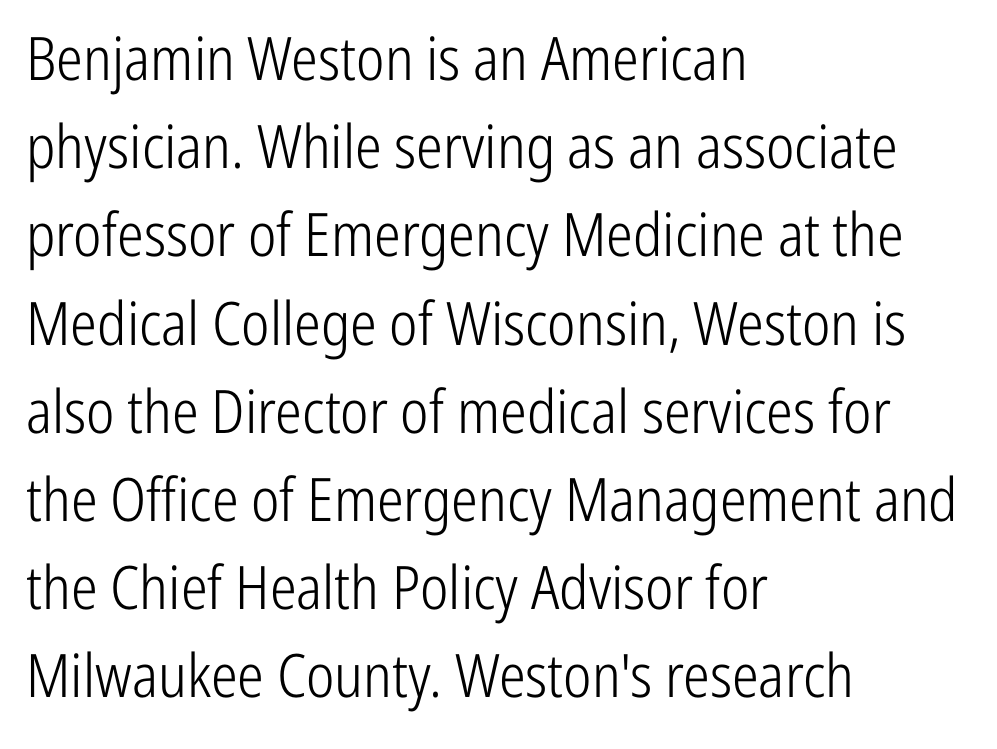
The image shows 60 px light, condensed sans-serif type, upright; set left-aligned, normal line spacing (1.47x), normal letter spacing, not underlined; low stroke contrast and a medium x-height.
